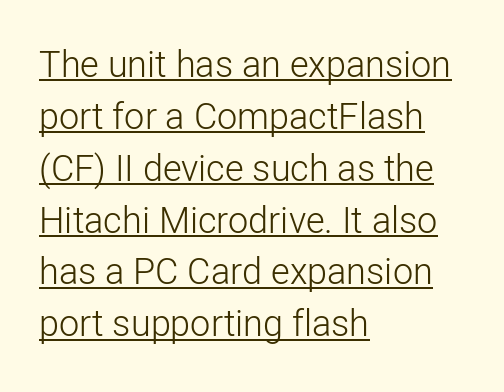
The image shows 36 px light sans-serif type, upright; set left-aligned, normal line spacing (1.44x), normal letter spacing, underlined; low stroke contrast and a medium x-height.
